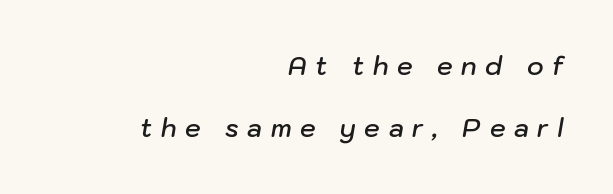
The image shows 25 px text type, italic (leaning right); set right-aligned, loose line spacing (2.49x), unusually wide letter spacing (+0.35 em), not underlined.
